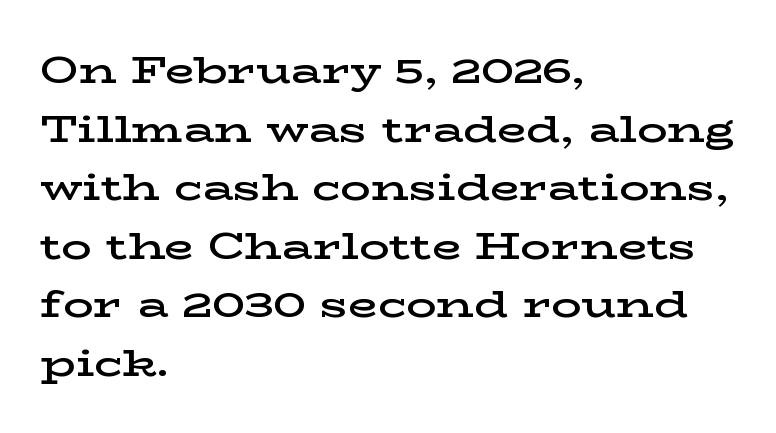
Q: Is the text bold? A: Semi-bold.
Q: Is the text italic (slanted)? A: No, it is upright.
Q: Is the typeface a serif or a sans-serif typeface? A: Serif.
Q: Is the text underlined? A: No.
Q: How is the paragraph aligned? A: Left-aligned.
Q: Is the spacing between letters normal or unusually wide? A: Normal.
Q: Is the spacing between lines tight, normal or loose? A: Normal.
Q: Width (condensed, normal, or wide)? A: Wide.
Q: Stroke contrast? A: Low.
Q: x-height? A: Medium.
Q: Monospaced? A: No.
